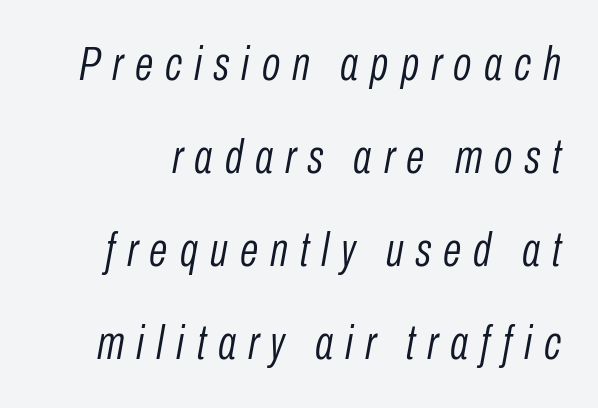
Honestly, there is no underline to notice here at all. A typesetter would mark this as italic. Do the characters align in a grid? No, the font is proportional. Weight: regular or lighter. What's the leading like? Stretched, with rows far apart.
